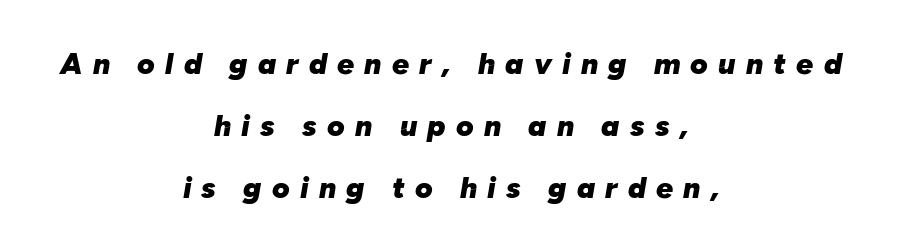
{"italic": "yes", "lean": "right", "slant_degrees": 10, "bold": "yes", "weight": "heavy", "width": "normal", "stroke_contrast": "low", "x_height": "medium", "monospaced": "no", "underline": "no", "align": "center", "line_spacing": "loose", "line_spacing_ratio": 2.07, "letter_spacing": "wide", "letter_spacing_em": 0.34, "glyph_px": 30}
